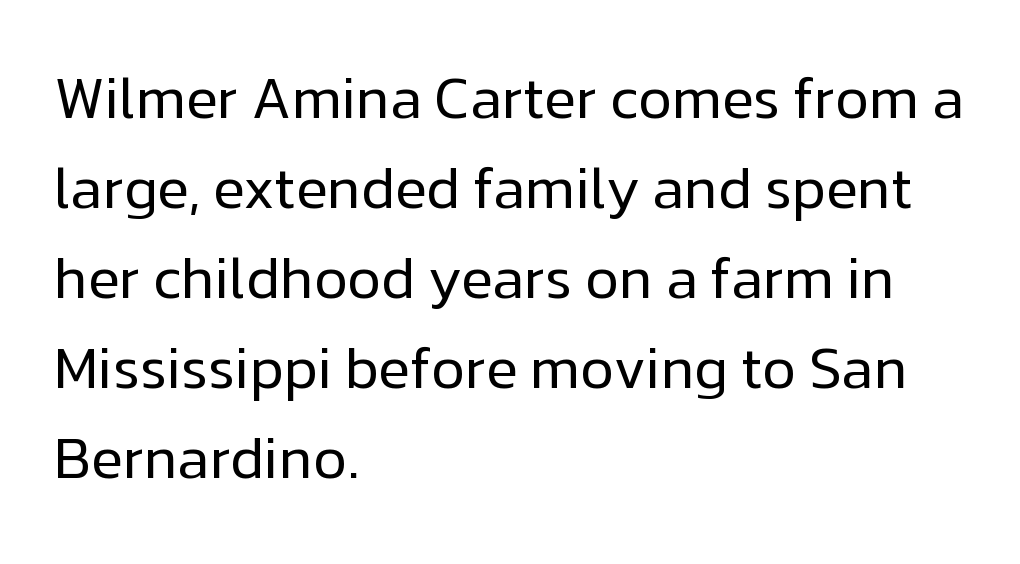
The image shows 58 px regular-weight sans-serif type, upright; set left-aligned, normal line spacing (1.55x), normal letter spacing, not underlined; low stroke contrast and a medium x-height.
